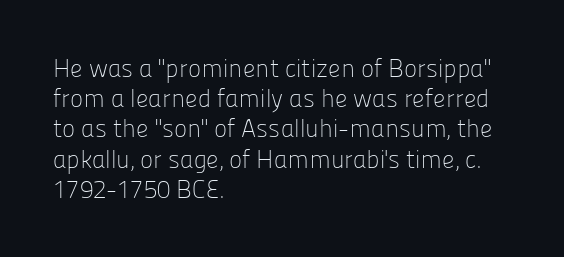
Q: Is the text bold? A: No.
Q: Is the text italic (slanted)? A: No, it is upright.
Q: Is the text underlined? A: No.
Q: How is the paragraph aligned? A: Left-aligned.
Q: Is the spacing between letters normal or unusually wide? A: Normal.
